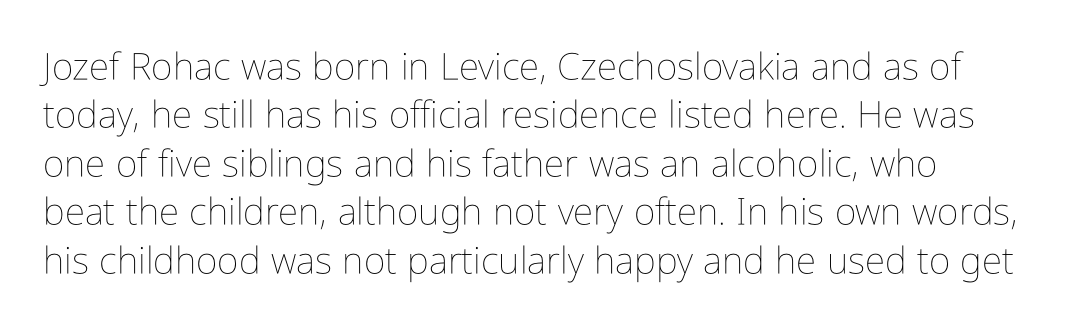
The image shows 37 px thin, condensed type, upright; set left-aligned, normal line spacing (1.31x), normal letter spacing, not underlined; low stroke contrast and a medium x-height.
